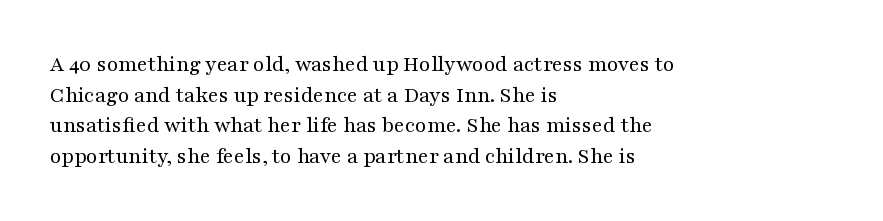
Q: Is the text bold? A: No.
Q: Is the text italic (slanted)? A: No, it is upright.
Q: Is the text underlined? A: No.
Q: How is the paragraph aligned? A: Left-aligned.
Q: Is the spacing between letters normal or unusually wide? A: Normal.
Q: Is the spacing between lines tight, normal or loose? A: Normal.
